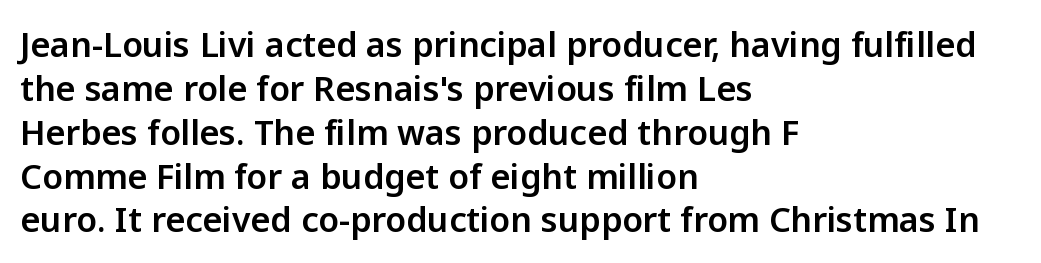
{"serif": "no", "italic": "no", "width": "normal", "stroke_contrast": "low", "x_height": "medium", "monospaced": "no", "underline": "no", "align": "left", "line_spacing": "normal", "line_spacing_ratio": 1.29, "letter_spacing": "normal", "letter_spacing_em": 0.0, "glyph_px": 34}
